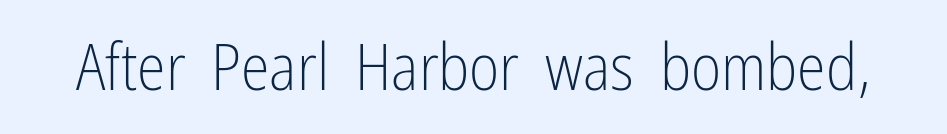
Q: Is the text bold? A: No.
Q: Is the text italic (slanted)? A: No, it is upright.
Q: Is the typeface a serif or a sans-serif typeface? A: Sans-serif.
Q: Is the text underlined? A: No.
Q: Is the spacing between letters normal or unusually wide? A: Normal.
Q: Width (condensed, normal, or wide)? A: Condensed.
Q: Stroke contrast? A: Low.
Q: x-height? A: Medium.
Q: Monospaced? A: No.
